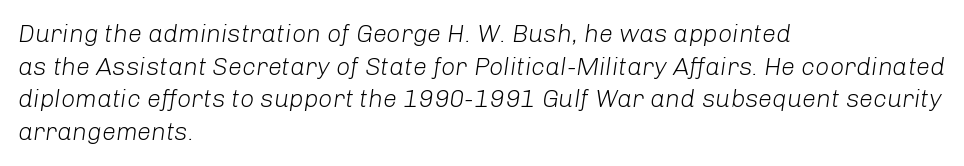
Q: Is the text bold? A: No.
Q: Is the text italic (slanted)? A: Yes, it leans right by about 8 degrees.
Q: Is the text underlined? A: No.
Q: How is the paragraph aligned? A: Left-aligned.
Q: Is the spacing between letters normal or unusually wide? A: Normal.
Q: Is the spacing between lines tight, normal or loose? A: Normal.
